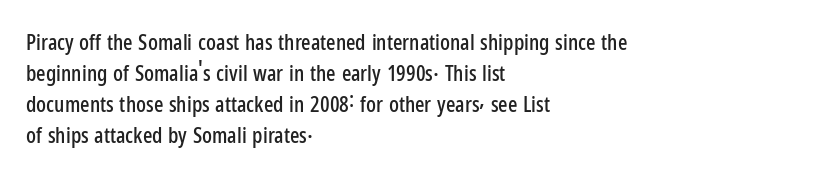
No italicization has been applied; the sample stays upright. The text block is weighted toward the left margin, trailing off unevenly rightward. Each row of text sits above clean, open space. Leading matches the norm, producing a regular column. Nobody touched the tracking dial on this one.
